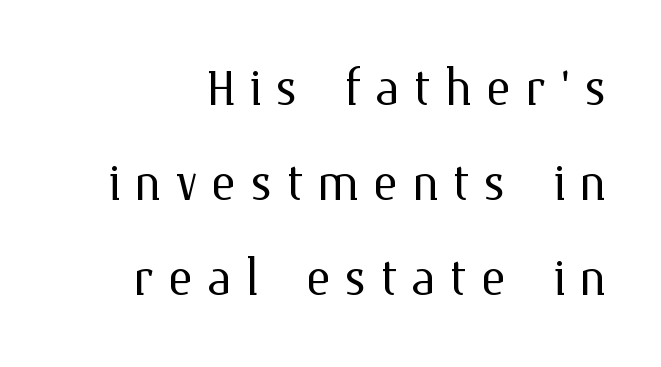
{"italic": "no", "bold": "no", "weight": "light", "width": "normal", "stroke_contrast": "medium", "x_height": "medium", "monospaced": "no", "underline": "no", "line_spacing": "normal", "line_spacing_ratio": 1.42, "letter_spacing": "wide", "letter_spacing_em": 0.2, "glyph_px": 67}
